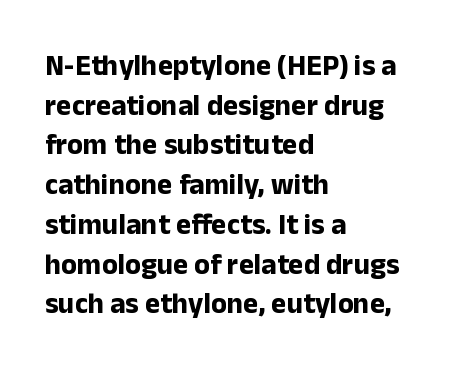
{"serif": "no", "italic": "no", "bold": "yes", "weight": "bold", "width": "normal", "stroke_contrast": "low", "x_height": "medium", "monospaced": "no", "underline": "no", "align": "left", "line_spacing": "normal", "line_spacing_ratio": 1.37, "letter_spacing": "normal", "letter_spacing_em": 0.0, "glyph_px": 29}
